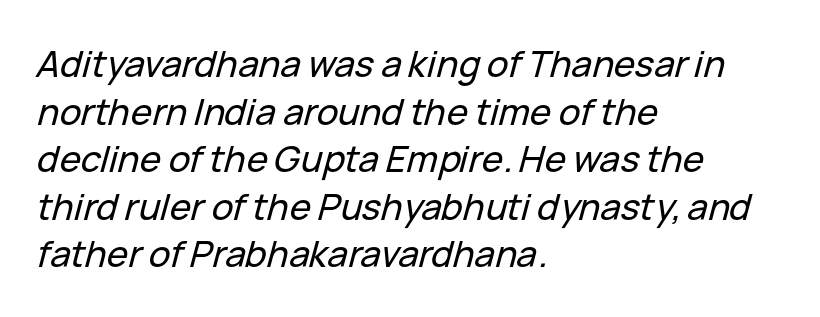
{"italic": "yes", "lean": "right", "slant_degrees": 15, "width": "normal", "stroke_contrast": "low", "x_height": "medium", "monospaced": "no", "underline": "no", "align": "left", "line_spacing": "normal", "line_spacing_ratio": 1.32, "letter_spacing": "normal", "letter_spacing_em": 0.0, "glyph_px": 36}
